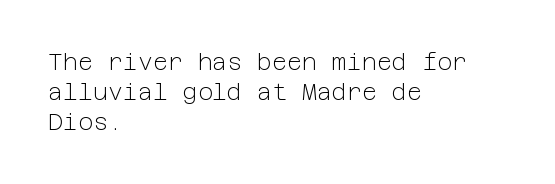
Q: Is the text bold? A: No.
Q: Is the text italic (slanted)? A: No, it is upright.
Q: Is the text underlined? A: No.
Q: How is the paragraph aligned? A: Left-aligned.
Q: Is the spacing between letters normal or unusually wide? A: Normal.
Q: Is the spacing between lines tight, normal or loose? A: Normal.
